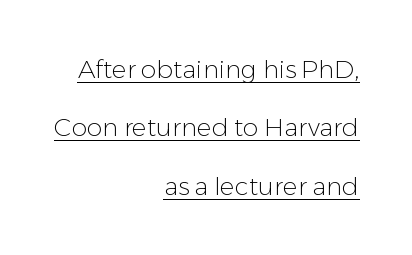
The image shows 25 px text type, upright; set right-aligned, loose line spacing (2.34x), normal letter spacing, underlined.
